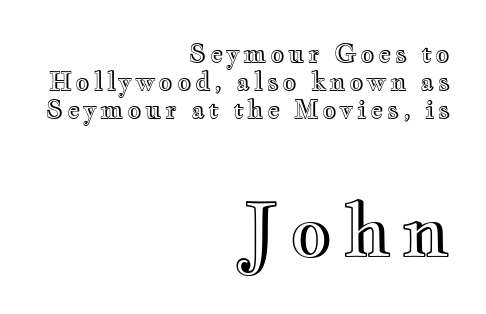
Q: Is the text italic (slanted)? A: No, it is upright.
Q: Is the text underlined? A: No.
Q: How is the paragraph aligned? A: Right-aligned.
Q: Is the spacing between lines tight, normal or loose? A: Tight.
Q: Which block of text is set in a larger size, the first (top) or the second (bottom)? A: The second (bottom) one.
Q: Width (condensed, normal, or wide)? A: Wide.
Q: x-height? A: Small.
Q: Monospaced? A: No.
